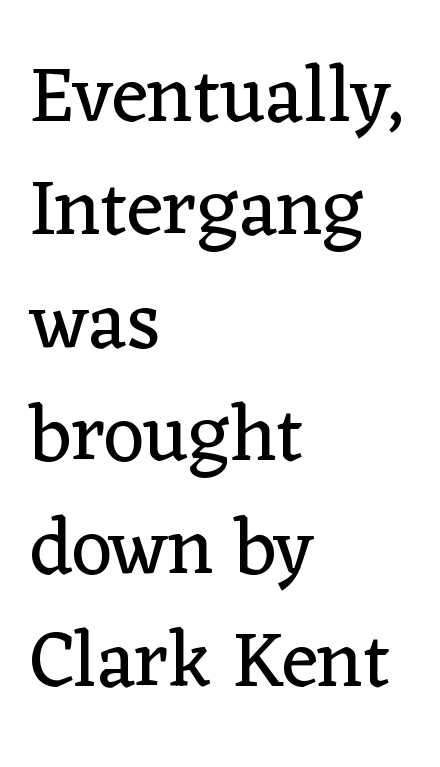
The image shows 79 px regular-weight serif type, upright; set left-aligned, normal line spacing (1.43x), normal letter spacing, not underlined; low stroke contrast and a medium x-height.
